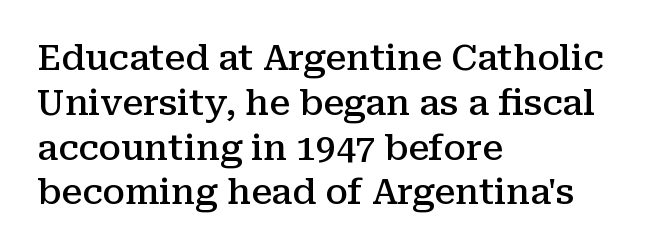
Q: Is the text bold? A: Semi-bold.
Q: Is the text italic (slanted)? A: No, it is upright.
Q: Is the typeface a serif or a sans-serif typeface? A: Serif.
Q: Is the text underlined? A: No.
Q: How is the paragraph aligned? A: Left-aligned.
Q: Is the spacing between letters normal or unusually wide? A: Normal.
Q: Is the spacing between lines tight, normal or loose? A: Normal.
Q: Width (condensed, normal, or wide)? A: Normal.
Q: Stroke contrast? A: Medium.
Q: x-height? A: Medium.
Q: Monospaced? A: No.
